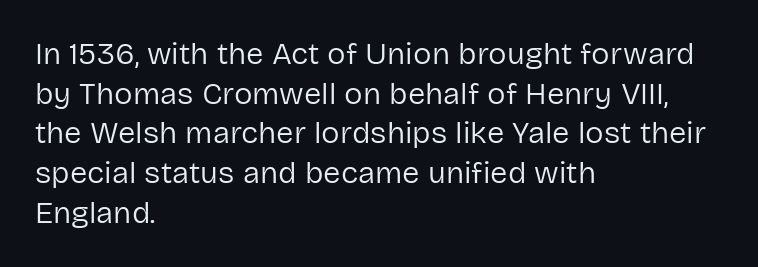
The image shows 31 px regular-weight sans-serif type, upright; set left-aligned, normal line spacing (1.28x), normal letter spacing, not underlined; low stroke contrast and a medium x-height.
